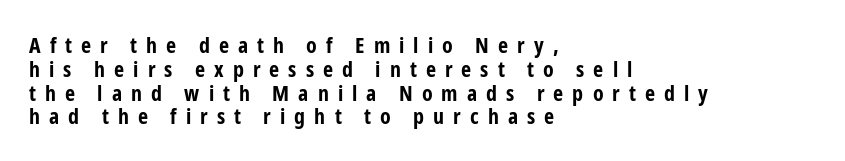
The image shows 22 px bold type, upright; set left-aligned, tight line spacing (1.08x), unusually wide letter spacing (+0.41 em), not underlined.
